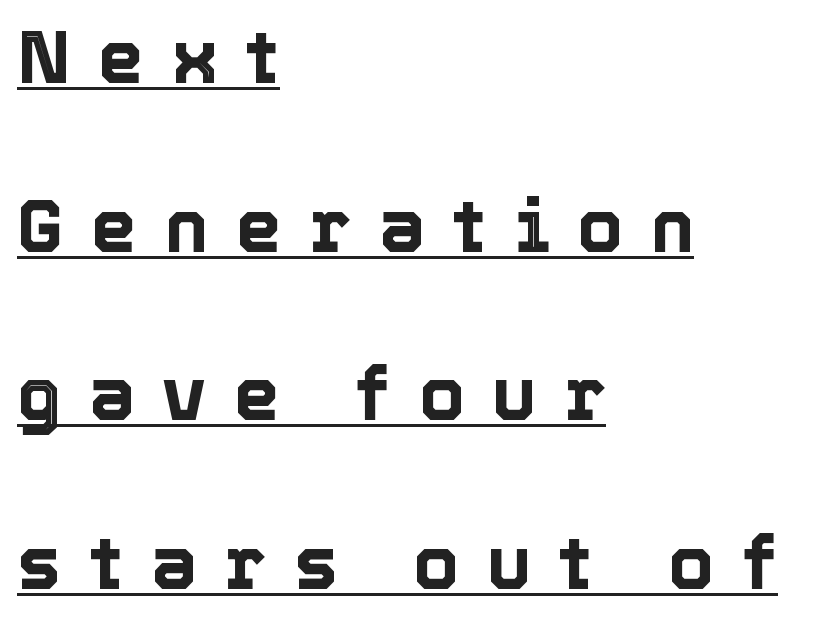
{"italic": "no", "width": "normal", "x_height": "medium", "monospaced": "no", "underline": "yes", "align": "left", "line_spacing": "loose", "line_spacing_ratio": 2.31, "letter_spacing": "wide", "letter_spacing_em": 0.38, "glyph_px": 73}
